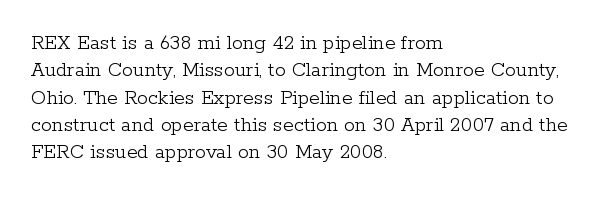
Rendered with straight, roman letterforms. Weight: not bold — regular or lighter. Words appear dense and cohesive because spacing is normal. Horizontal alignment here is leftward, the default for most running prose. A clean baseline with only descenders dipping below it.
